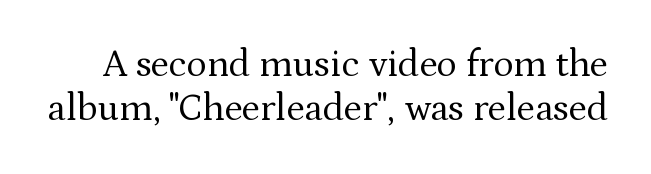
These lines are rendered in a variable-pitch font. Quick note: not italic, upright. Reading down the column, the eye jumps only a short way to each next line. The passage shown is not bold in any degree. The gaps between neighbouring characters are ordinary and unremarkable. Descender tails drop into unmarked territory.
